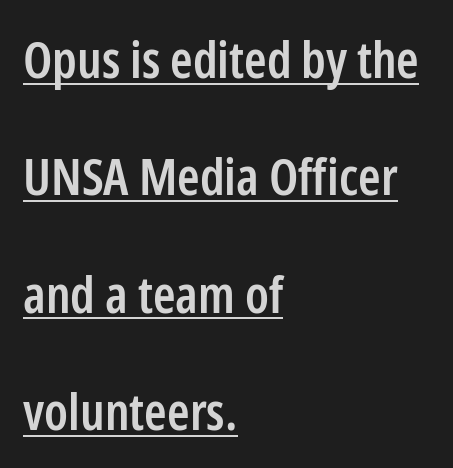
The image shows 51 px semibold, condensed sans-serif type, upright; set left-aligned, loose line spacing (2.3x), normal letter spacing, underlined; low stroke contrast and a medium x-height.
